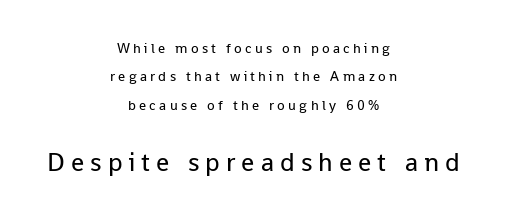
The image shows 26 px text type, upright; set centered, loose line spacing (2.02x), unusually wide letter spacing (+0.23 em), not underlined; the second (bottom) block is 1.86x larger.
